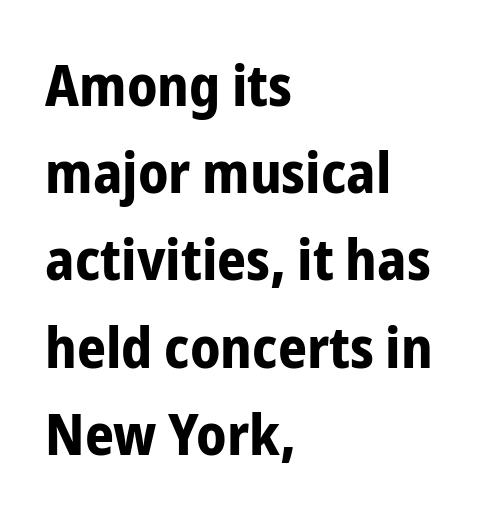
The image shows 57 px bold, condensed sans-serif type, upright; set left-aligned, normal line spacing (1.53x), normal letter spacing, not underlined; low stroke contrast and a medium x-height.
